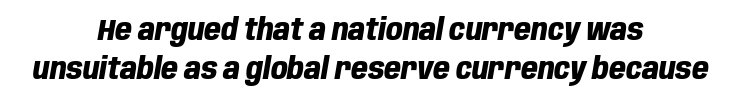
{"italic": "yes", "lean": "right", "slant_degrees": 10, "bold": "yes", "weight": "heavy", "width": "condensed", "stroke_contrast": "low", "x_height": "large", "monospaced": "no", "underline": "no", "align": "center", "line_spacing": "normal", "line_spacing_ratio": 1.34, "letter_spacing": "normal", "letter_spacing_em": 0.0, "glyph_px": 29}
